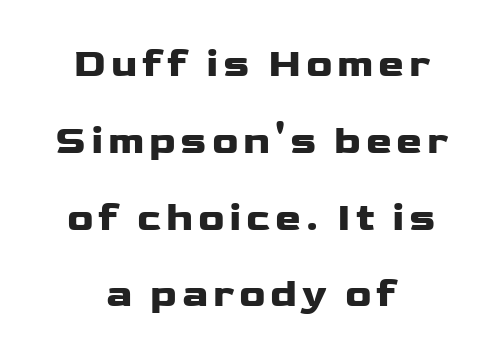
{"serif": "no", "italic": "no", "bold": "yes", "weight": "heavy", "width": "wide", "stroke_contrast": "low", "x_height": "medium", "monospaced": "no", "underline": "no", "align": "center", "line_spacing": "loose", "line_spacing_ratio": 1.97, "glyph_px": 39}
